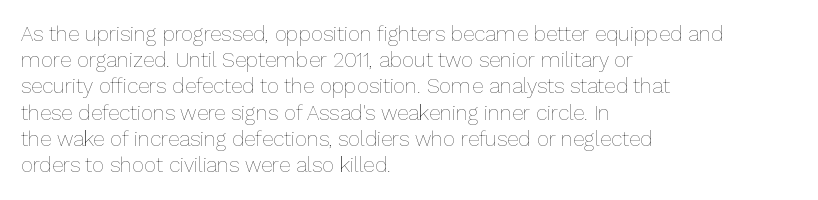
Q: Is the text bold? A: No.
Q: Is the text italic (slanted)? A: No, it is upright.
Q: Is the text underlined? A: No.
Q: How is the paragraph aligned? A: Left-aligned.
Q: Is the spacing between letters normal or unusually wide? A: Normal.
Q: Is the spacing between lines tight, normal or loose? A: Normal.
